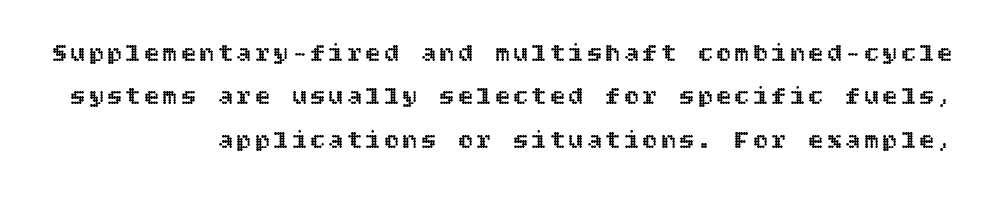
{"italic": "no", "underline": "no", "align": "right", "line_spacing": "normal", "line_spacing_ratio": 1.67, "glyph_px": 26}
